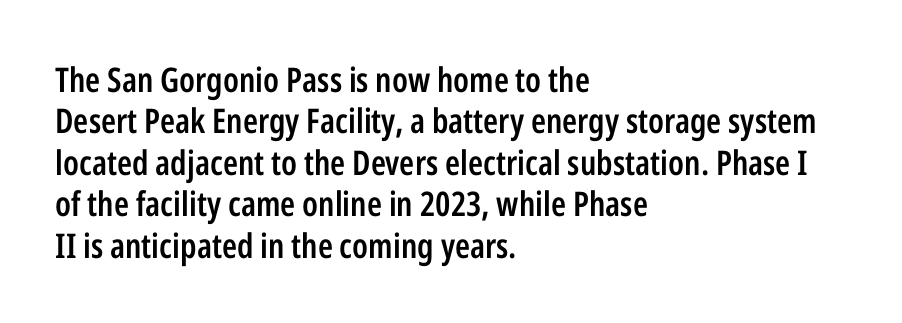
The image shows 34 px semibold, condensed sans-serif type, upright; set left-aligned, line spacing 1.22x, normal letter spacing, not underlined; low stroke contrast and a medium x-height.
